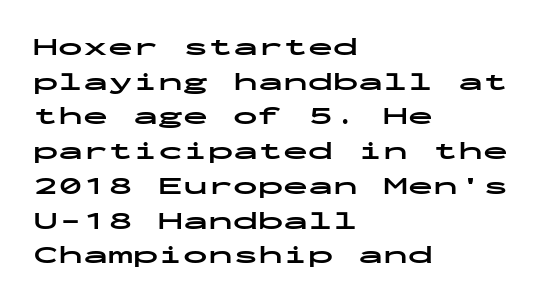
{"italic": "no", "bold": "yes", "underline": "no", "align": "left", "line_spacing": "normal", "line_spacing_ratio": 1.39, "letter_spacing": "normal", "letter_spacing_em": 0.0, "glyph_px": 25}
